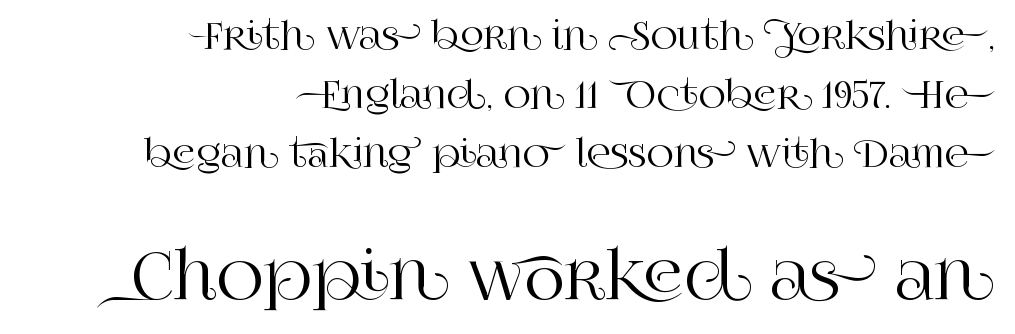
Q: Is the text italic (slanted)? A: No, it is upright.
Q: Is the typeface a serif or a sans-serif typeface? A: Serif.
Q: Is the text underlined? A: No.
Q: How is the paragraph aligned? A: Right-aligned.
Q: Is the spacing between letters normal or unusually wide? A: Normal.
Q: Is the spacing between lines tight, normal or loose? A: Normal.
Q: Which block of text is set in a larger size, the first (top) or the second (bottom)? A: The second (bottom) one.
Q: Width (condensed, normal, or wide)? A: Normal.
Q: Stroke contrast? A: High.
Q: x-height? A: Large.
Q: Monospaced? A: No.
